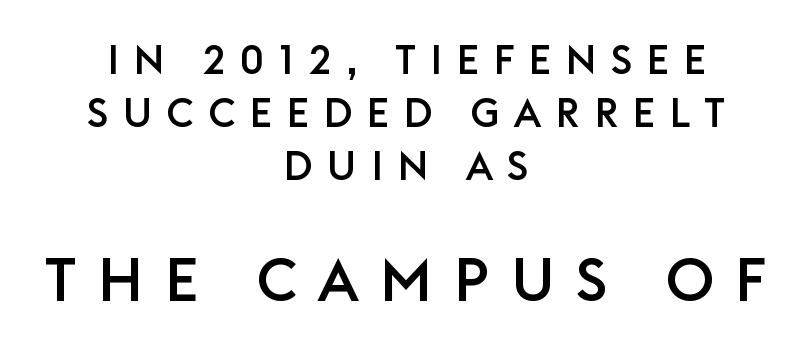
The passage shown is typeset with a sans-serif family. Nobody drew a line under any word here. Italic? Not at all — the glyphs are vertical. Inter-character spacing is expanded well beyond the font's built-in metrics.
